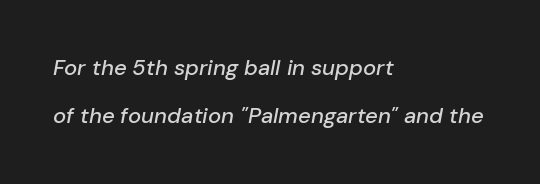
{"italic": "yes", "lean": "right", "slant_degrees": 10, "underline": "no", "align": "left", "line_spacing": "loose", "line_spacing_ratio": 2.19, "letter_spacing": "normal", "letter_spacing_em": 0.0, "glyph_px": 22}
